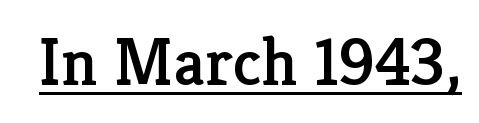
Q: Is the text italic (slanted)? A: No, it is upright.
Q: Is the typeface a serif or a sans-serif typeface? A: Serif.
Q: Is the text underlined? A: Yes.
Q: Is the spacing between letters normal or unusually wide? A: Normal.
Q: Width (condensed, normal, or wide)? A: Normal.
Q: Stroke contrast? A: Low.
Q: x-height? A: Medium.
Q: Monospaced? A: No.
